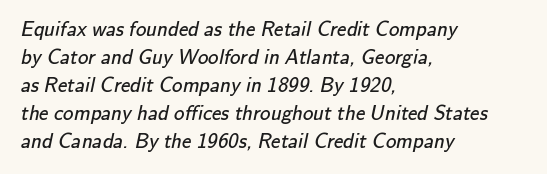
Letter spacing: default. Only glyphs here, with clear space below each row. The compositor pushed each line to the left boundary. The face looks like a standard text weight, possibly lighter. The rendering uses a moderate line-height, typical for paragraphs.
